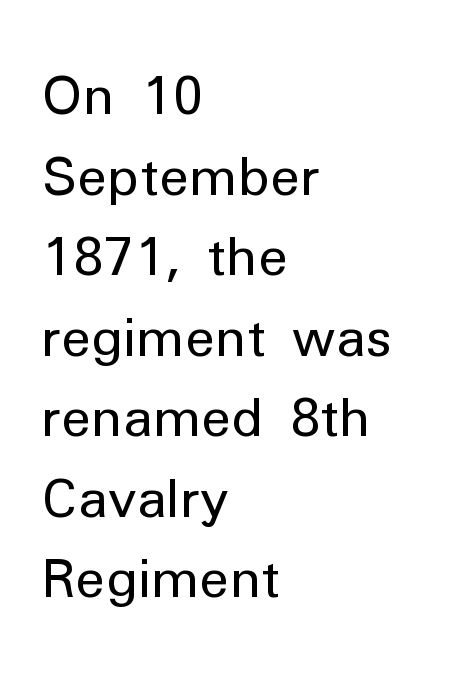
{"serif": "no", "italic": "no", "bold": "no", "weight": "regular", "width": "normal", "stroke_contrast": "low", "x_height": "medium", "monospaced": "no", "underline": "no", "align": "left", "line_spacing": "normal", "line_spacing_ratio": 1.52, "letter_spacing": "normal", "letter_spacing_em": 0.0, "glyph_px": 53}
